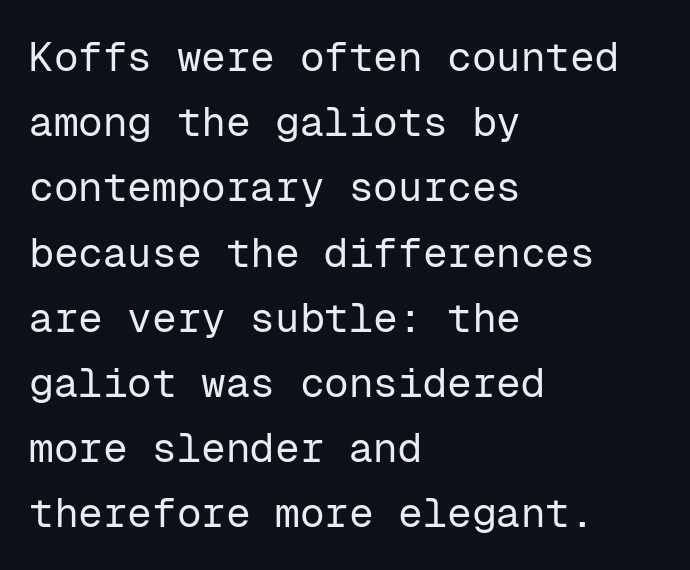
The image shows 41 px regular-weight sans-serif type, upright, monospaced; set left-aligned, normal line spacing (1.59x), normal letter spacing, not underlined; low stroke contrast and a medium x-height.
